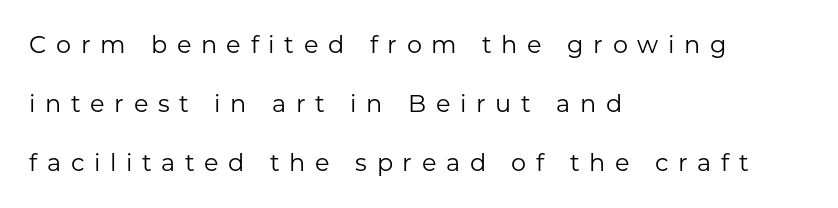
Q: Is the text bold? A: No.
Q: Is the text italic (slanted)? A: No, it is upright.
Q: Is the text underlined? A: No.
Q: How is the paragraph aligned? A: Left-aligned.
Q: Is the spacing between letters normal or unusually wide? A: Unusually wide.
Q: Is the spacing between lines tight, normal or loose? A: Loose.
